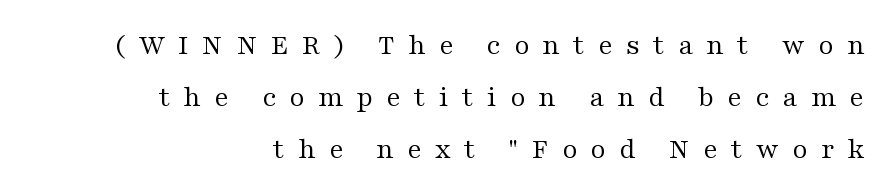
Check under the words: just untouched page. Varying glyph widths throughout — classic text-font behaviour. The lettering holds an erect, upright posture throughout. The weight would be labelled regular, book, light, or lighter still.
